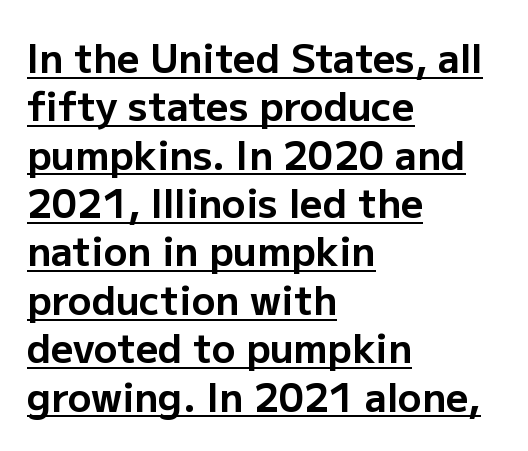
Q: Is the text bold? A: Yes.
Q: Is the text italic (slanted)? A: No, it is upright.
Q: Is the typeface a serif or a sans-serif typeface? A: Sans-serif.
Q: Is the text underlined? A: Yes.
Q: How is the paragraph aligned? A: Left-aligned.
Q: Is the spacing between letters normal or unusually wide? A: Normal.
Q: Width (condensed, normal, or wide)? A: Normal.
Q: Stroke contrast? A: Low.
Q: x-height? A: Medium.
Q: Monospaced? A: No.
